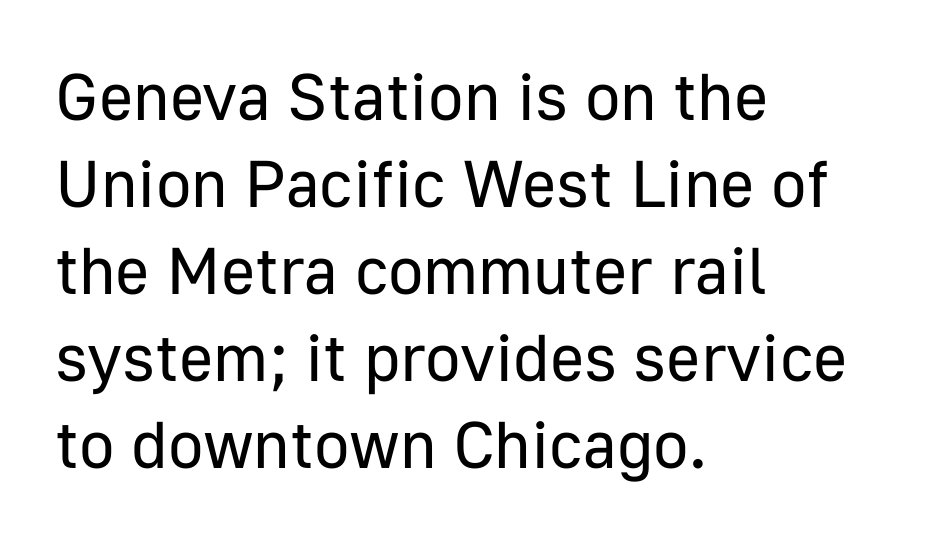
The image shows 66 px regular-weight sans-serif type, upright; set left-aligned, normal line spacing (1.32x), normal letter spacing, not underlined; low stroke contrast and a medium x-height.
